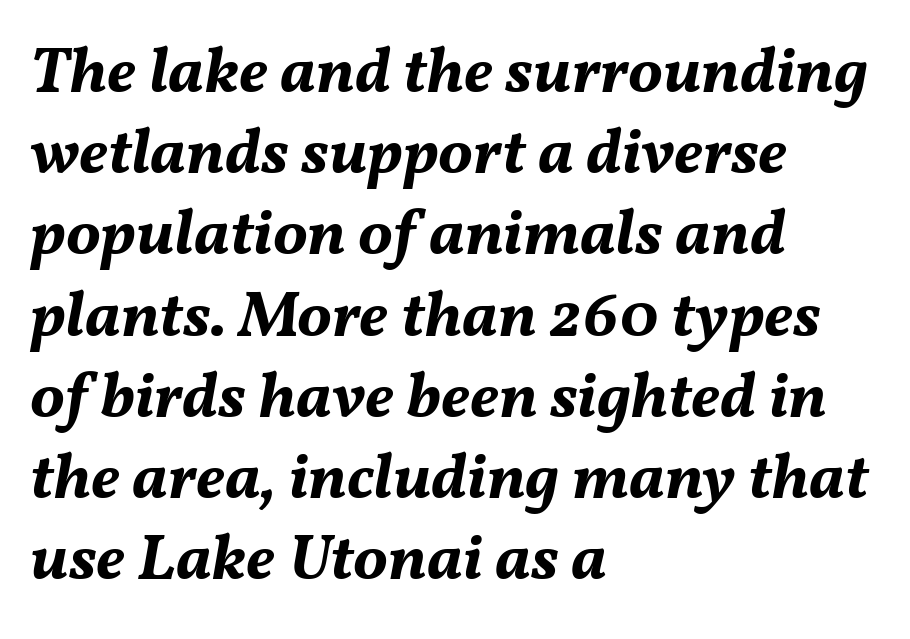
The glyphs look as if they've been sheared to an angle. Glance below the letters and you will spot only blank space. Every row of glyphs begins at an identical x-position on the left. Students, this is bold: see how much ink each stroke carries. Is this a fixed-width face? No — the glyphs have proportional, varying widths. In terms of letterspacing, this is plain default setting.
